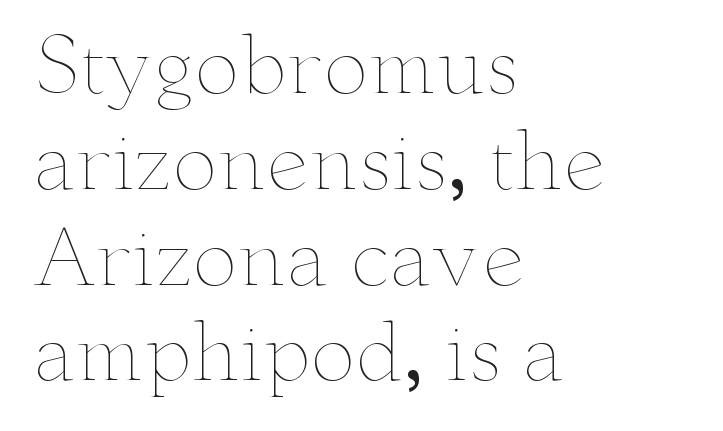
{"italic": "no", "bold": "no", "weight": "thin", "width": "wide", "stroke_contrast": "low", "x_height": "small", "monospaced": "no", "underline": "no", "align": "left", "line_spacing": "normal", "line_spacing_ratio": 1.26, "letter_spacing": "normal", "letter_spacing_em": 0.0, "glyph_px": 76}
